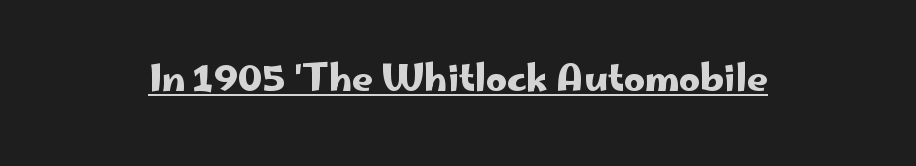
{"serif": "no", "italic": "no", "width": "wide", "stroke_contrast": "low", "x_height": "small", "monospaced": "no", "underline": "yes", "letter_spacing": "normal", "letter_spacing_em": 0.0, "glyph_px": 36}
